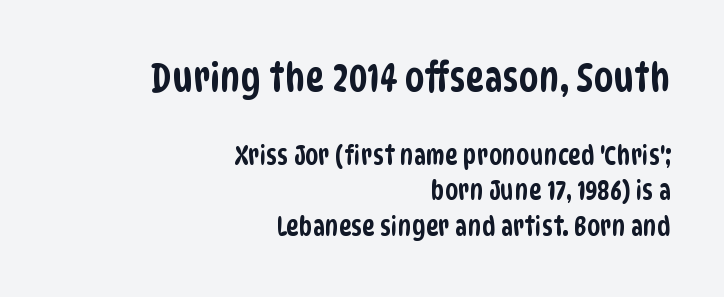
{"serif": "no", "width": "condensed", "stroke_contrast": "low", "x_height": "large", "monospaced": "no", "underline": "no", "align": "right", "line_spacing": "normal", "line_spacing_ratio": 1.32, "letter_spacing": "normal", "letter_spacing_em": 0.0, "larger_block": "first", "size_ratio": 1.48, "glyph_px": 40}
